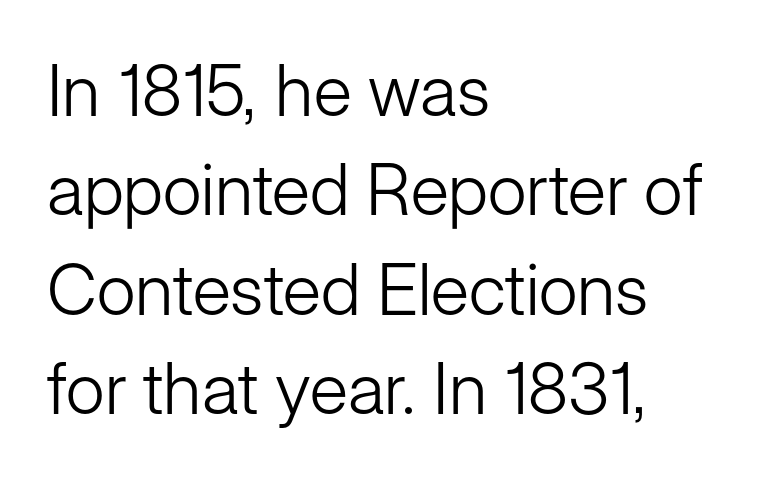
Q: Is the text bold? A: No.
Q: Is the text italic (slanted)? A: No, it is upright.
Q: Is the typeface a serif or a sans-serif typeface? A: Sans-serif.
Q: Is the text underlined? A: No.
Q: How is the paragraph aligned? A: Left-aligned.
Q: Is the spacing between letters normal or unusually wide? A: Normal.
Q: Is the spacing between lines tight, normal or loose? A: Normal.
Q: Width (condensed, normal, or wide)? A: Normal.
Q: Stroke contrast? A: Low.
Q: x-height? A: Medium.
Q: Monospaced? A: No.
